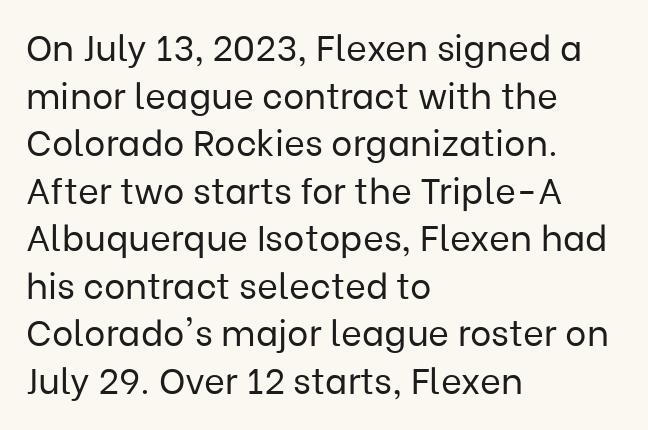
Q: Is the text bold? A: No.
Q: Is the text italic (slanted)? A: No, it is upright.
Q: Is the typeface a serif or a sans-serif typeface? A: Sans-serif.
Q: Is the text underlined? A: No.
Q: How is the paragraph aligned? A: Left-aligned.
Q: Is the spacing between letters normal or unusually wide? A: Normal.
Q: Is the spacing between lines tight, normal or loose? A: Normal.
Q: Width (condensed, normal, or wide)? A: Normal.
Q: Stroke contrast? A: Low.
Q: x-height? A: Medium.
Q: Monospaced? A: No.
